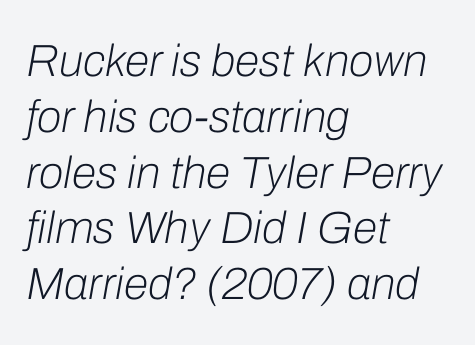
{"italic": "yes", "lean": "right", "slant_degrees": 10, "bold": "no", "weight": "light", "width": "normal", "stroke_contrast": "low", "x_height": "medium", "monospaced": "no", "underline": "no", "align": "left", "line_spacing_ratio": 1.24, "letter_spacing": "normal", "letter_spacing_em": 0.0, "glyph_px": 45}
